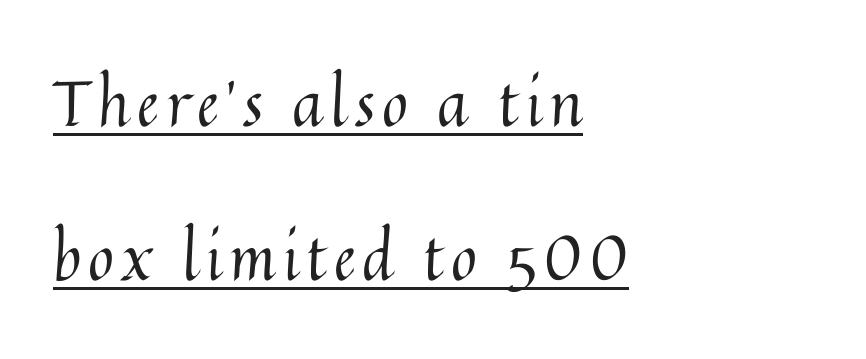
The image shows 63 px regular-weight type; set left-aligned, loose line spacing (2.45x), underlined; medium stroke contrast and a medium x-height.
